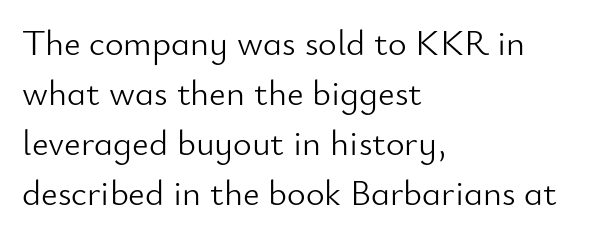
Descender tails drop into unmarked territory. A typesetter would mark this as roman, not italic. Each letter keeps its own natural width here, so spacing adapts to shape. Compared with typical body copy, the letter spacing here is the same. Letters have the restrained weight of plain body copy at most. Regarding leading, the lines here are spaced in the standard way.
